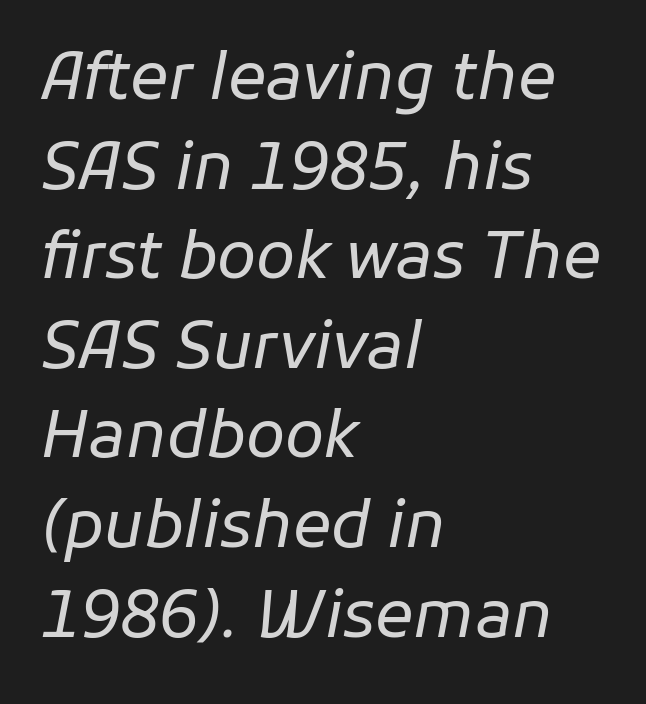
{"italic": "yes", "lean": "right", "slant_degrees": 11, "bold": "no", "weight": "regular", "width": "normal", "stroke_contrast": "low", "x_height": "medium", "monospaced": "no", "underline": "no", "align": "left", "line_spacing": "normal", "line_spacing_ratio": 1.4, "letter_spacing": "normal", "letter_spacing_em": 0.0, "glyph_px": 64}
